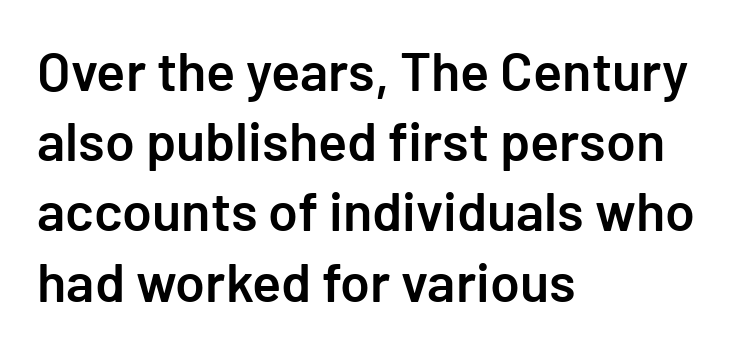
A typesetter would call this leading conventional body-copy spacing. The passage shown is not underscored anywhere. Observe the absence of serifs on each vertical stroke in this sample. Leftover space on each line is placed entirely after the last word. This sample uses plain, unmodified letter spacing.
